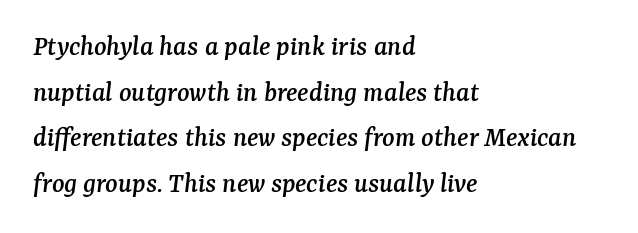
Summary of vertical rhythm: regular, with standard interline spacing. It's the slanting kind of type. Left-aligned paragraph, ragged on the right. The face used here is proportionally spaced, like ordinary book or web type. Old-style or modern, the face here clearly has serifs.
